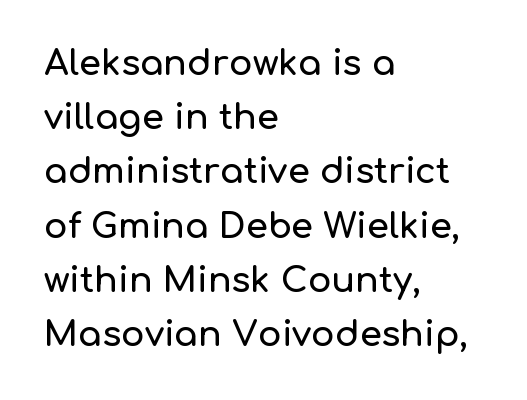
{"serif": "no", "italic": "no", "width": "normal", "stroke_contrast": "low", "x_height": "medium", "monospaced": "no", "underline": "no", "align": "left", "line_spacing": "normal", "line_spacing_ratio": 1.55, "letter_spacing": "normal", "letter_spacing_em": 0.0, "glyph_px": 35}
